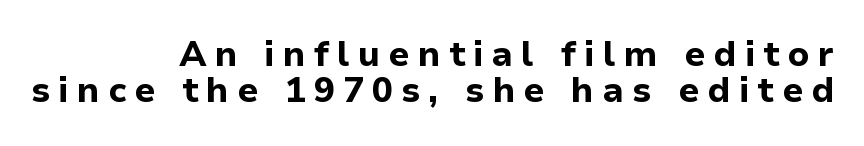
The image shows 35 px bold sans-serif type, upright; set right-aligned, tight line spacing (1.03x), unusually wide letter spacing (+0.23 em), not underlined; low stroke contrast and a medium x-height.
